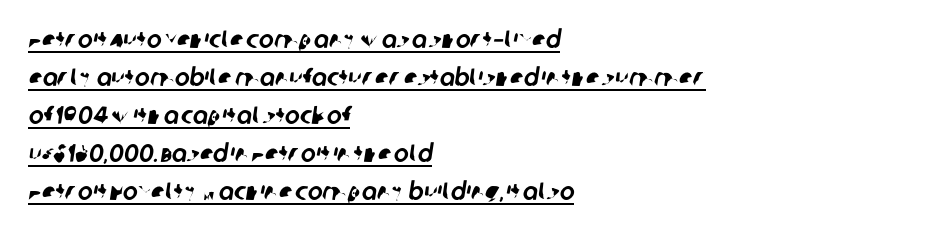
Q: Is the text underlined? A: Yes.
Q: How is the paragraph aligned? A: Left-aligned.
Q: Is the spacing between letters normal or unusually wide? A: Normal.
Q: Is the spacing between lines tight, normal or loose? A: Normal.
